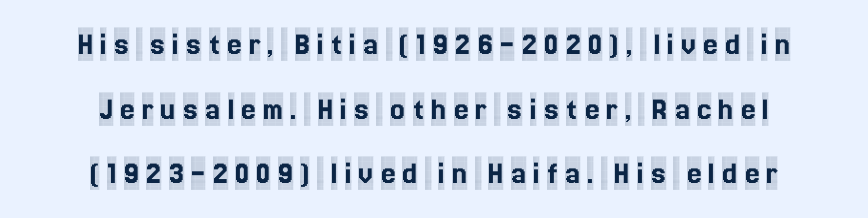
Do the characters align in a grid? No, the font is proportional. The typography opts for an upright posture over an oblique one. The lines are spread far apart with generous leading. The specimen omits any rule beneath the text block's lines.
